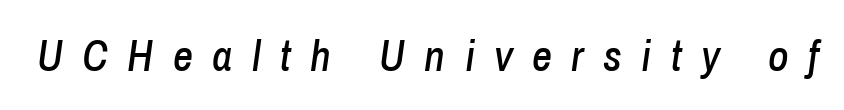
Q: Is the text italic (slanted)? A: Yes, it leans right by about 8 degrees.
Q: Is the text underlined? A: No.
Q: Is the spacing between letters normal or unusually wide? A: Unusually wide.
Q: Width (condensed, normal, or wide)? A: Condensed.
Q: Stroke contrast? A: Low.
Q: x-height? A: Medium.
Q: Monospaced? A: No.
